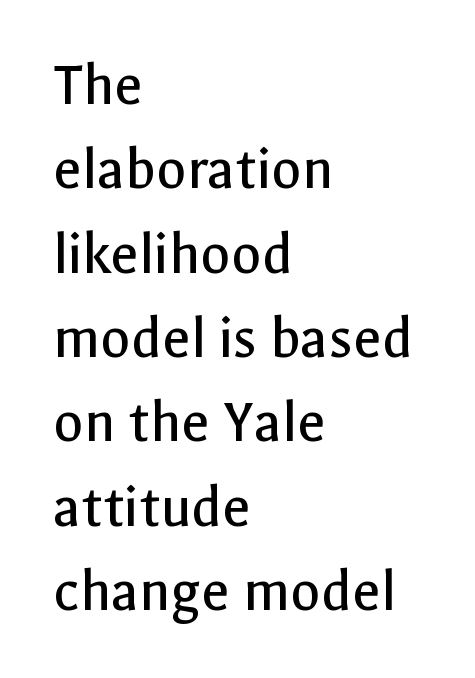
{"serif": "no", "italic": "no", "bold": "no", "weight": "regular", "width": "normal", "x_height": "medium", "monospaced": "no", "underline": "no", "align": "left", "line_spacing": "normal", "line_spacing_ratio": 1.36, "letter_spacing": "normal", "letter_spacing_em": 0.0, "glyph_px": 62}
